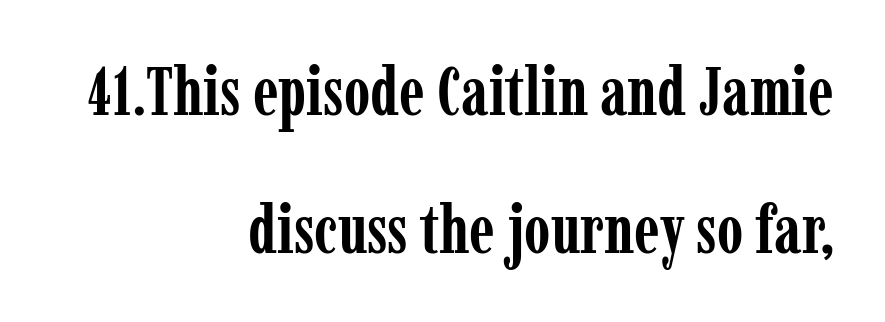
Q: Is the text bold? A: Yes.
Q: Is the text italic (slanted)? A: No, it is upright.
Q: Is the typeface a serif or a sans-serif typeface? A: Serif.
Q: Is the text underlined? A: No.
Q: How is the paragraph aligned? A: Right-aligned.
Q: Is the spacing between letters normal or unusually wide? A: Normal.
Q: Is the spacing between lines tight, normal or loose? A: Loose.
Q: Width (condensed, normal, or wide)? A: Condensed.
Q: Stroke contrast? A: Low.
Q: x-height? A: Medium.
Q: Monospaced? A: No.
